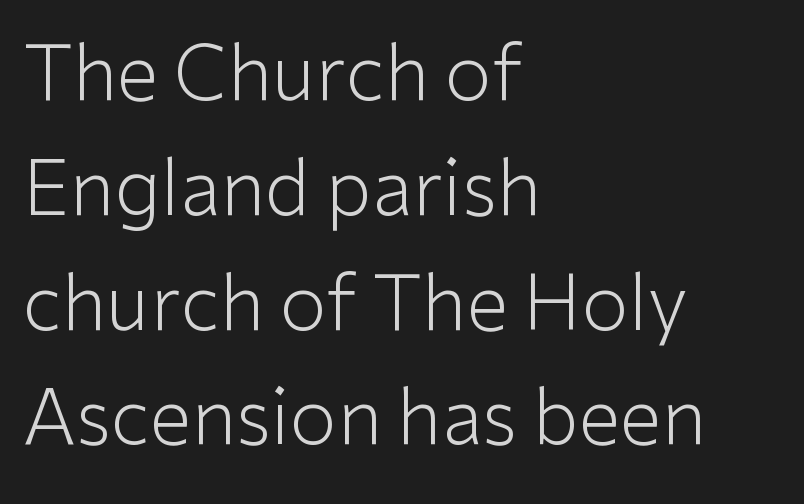
Q: Is the text bold? A: No.
Q: Is the text italic (slanted)? A: No, it is upright.
Q: Is the typeface a serif or a sans-serif typeface? A: Sans-serif.
Q: Is the text underlined? A: No.
Q: How is the paragraph aligned? A: Left-aligned.
Q: Is the spacing between letters normal or unusually wide? A: Normal.
Q: Is the spacing between lines tight, normal or loose? A: Normal.
Q: Width (condensed, normal, or wide)? A: Normal.
Q: Stroke contrast? A: Low.
Q: x-height? A: Medium.
Q: Monospaced? A: No.
